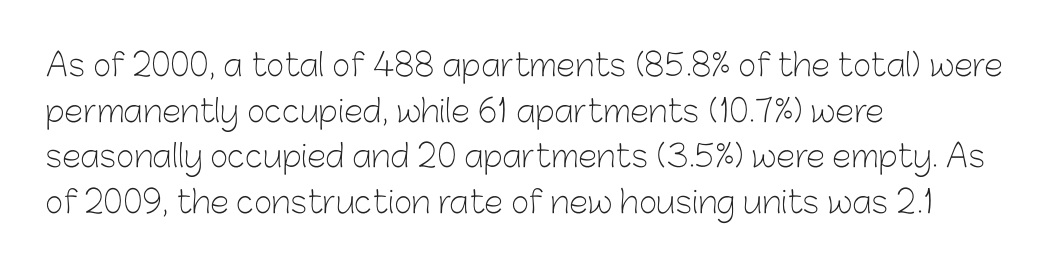
{"serif": "no", "italic": "no", "bold": "no", "weight": "light", "width": "normal", "stroke_contrast": "low", "x_height": "medium", "monospaced": "no", "underline": "no", "align": "left", "line_spacing": "normal", "line_spacing_ratio": 1.47, "letter_spacing": "normal", "letter_spacing_em": 0.0, "glyph_px": 31}
